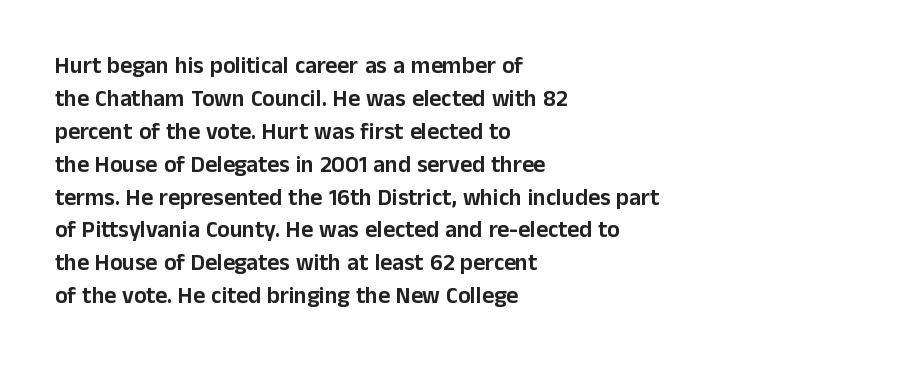
Q: Is the text italic (slanted)? A: No, it is upright.
Q: Is the text underlined? A: No.
Q: How is the paragraph aligned? A: Left-aligned.
Q: Is the spacing between letters normal or unusually wide? A: Normal.
Q: Is the spacing between lines tight, normal or loose? A: Normal.
